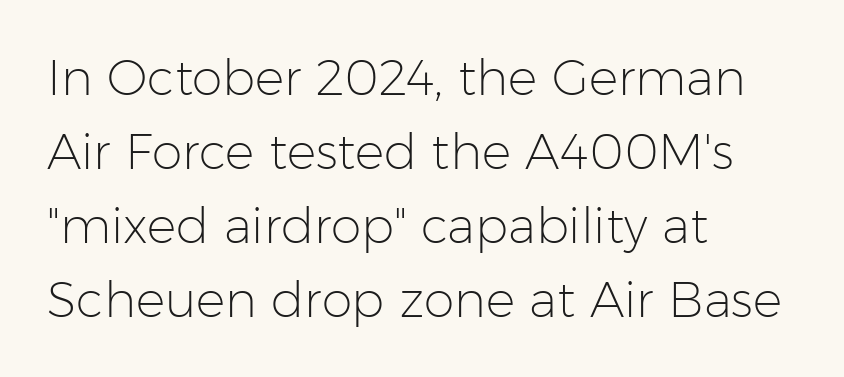
The specimen omits any rule beneath the text block's lines. Stems here are at most as thick as an everyday book face. Which margin do the lines hug? The left one — the right edge is uneven. This sample uses plain, unmodified letter spacing. Rendered with straight, roman letterforms.
